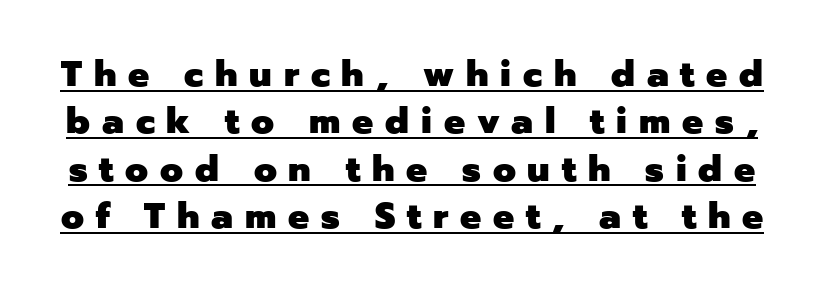
{"serif": "no", "italic": "no", "bold": "yes", "weight": "heavy", "width": "normal", "stroke_contrast": "low", "x_height": "medium", "monospaced": "no", "underline": "yes", "line_spacing": "normal", "line_spacing_ratio": 1.28, "letter_spacing": "wide", "letter_spacing_em": 0.32, "glyph_px": 37}
